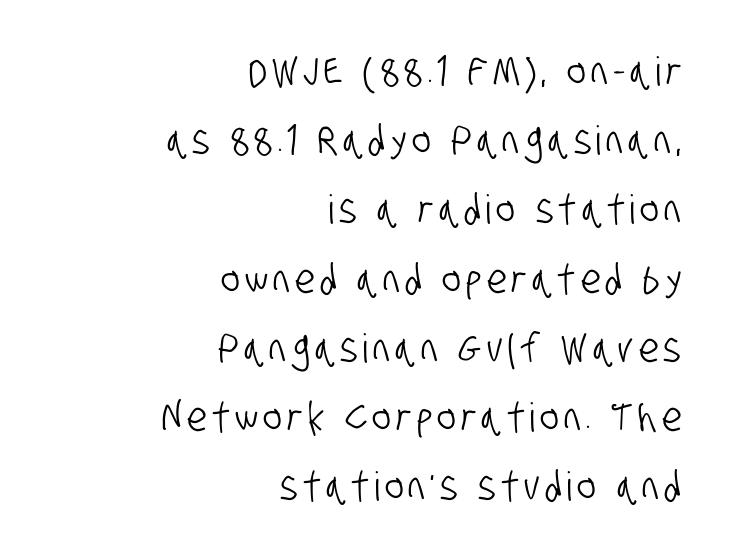
Descender tails drop into unmarked territory. Line endings align vertically; line beginnings do not. Each letter keeps its own natural width here, so spacing adapts to shape. The characters display no serif detailing; their extremities are plain.
